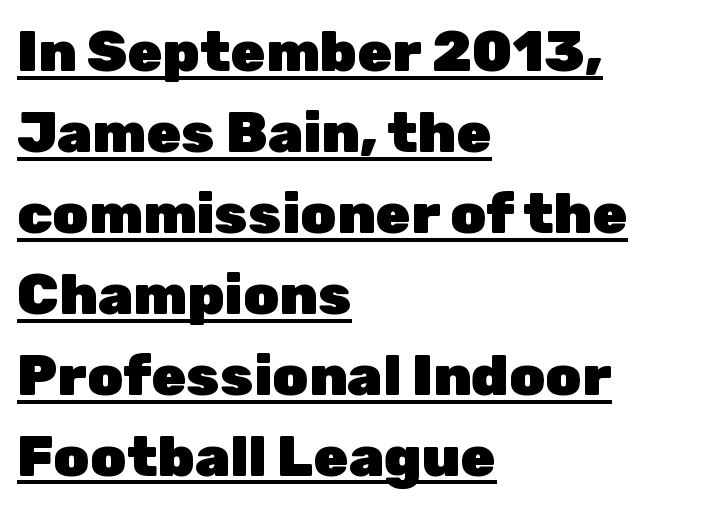
This is heavy type, rendered in bold. In terms of letterform style, serifs are entirely absent. Compared with a centered layout, this one pins lines to the left instead. The letterforms sit shoulder to shoulder at normal distance.
